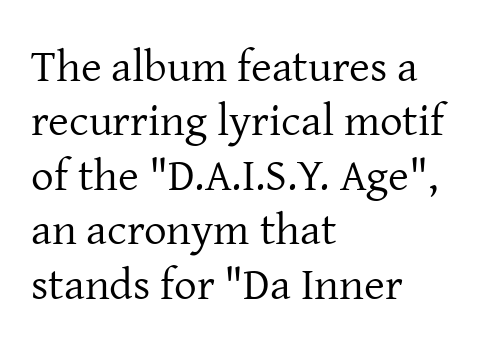
Q: Is the text bold? A: No.
Q: Is the text italic (slanted)? A: No, it is upright.
Q: Is the typeface a serif or a sans-serif typeface? A: Serif.
Q: Is the text underlined? A: No.
Q: How is the paragraph aligned? A: Left-aligned.
Q: Is the spacing between letters normal or unusually wide? A: Normal.
Q: Width (condensed, normal, or wide)? A: Normal.
Q: Stroke contrast? A: Low.
Q: x-height? A: Medium.
Q: Monospaced? A: No.
